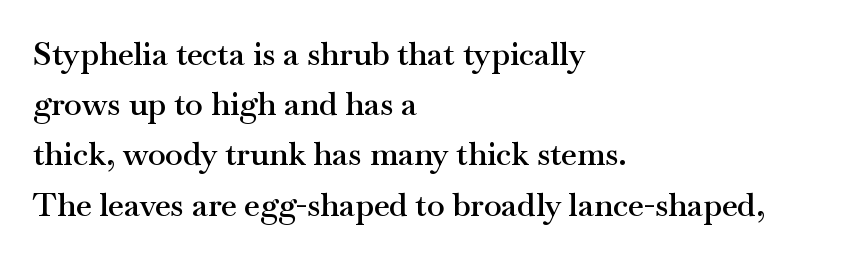
The image shows 32 px semibold, wide serif type, upright; set left-aligned, normal line spacing (1.57x), normal letter spacing, not underlined; medium stroke contrast and a small x-height.
